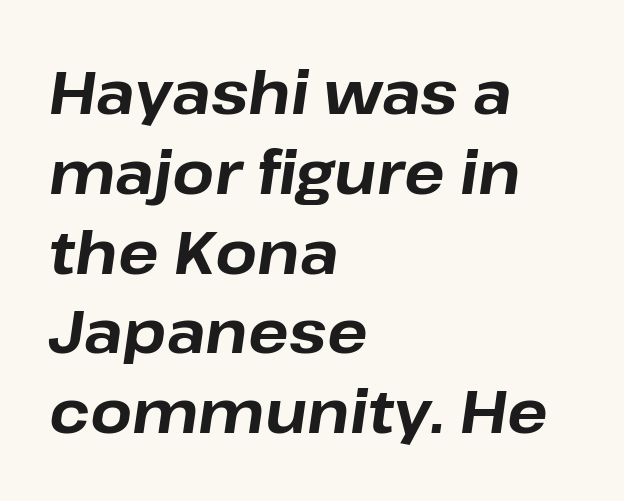
Each new line begins a customary step beneath the previous one. Designer's note — italics engaged. Inter-character spacing is left at the font's built-in metrics. The text block is weighted toward the left margin, trailing off unevenly rightward. The sample has been set heavy, in full bold. Bare-footed words on every line.
